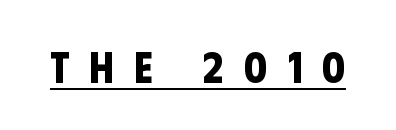
The image shows 43 px bold, condensed sans-serif type; set unusually wide letter spacing (+0.47 em), underlined; low stroke contrast and a large x-height.
